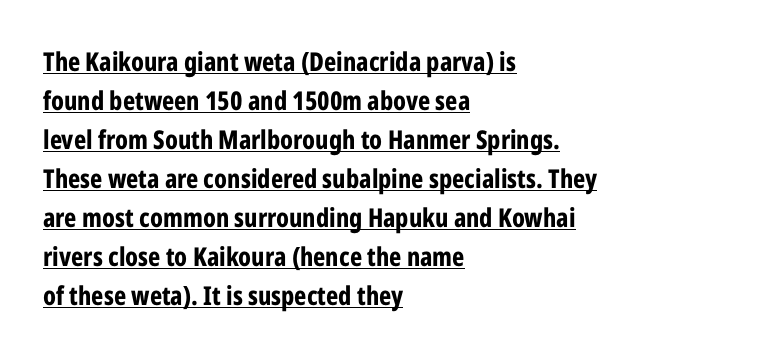
Q: Is the text bold? A: Yes.
Q: Is the text italic (slanted)? A: No, it is upright.
Q: Is the text underlined? A: Yes.
Q: How is the paragraph aligned? A: Left-aligned.
Q: Is the spacing between letters normal or unusually wide? A: Normal.
Q: Is the spacing between lines tight, normal or loose? A: Normal.
